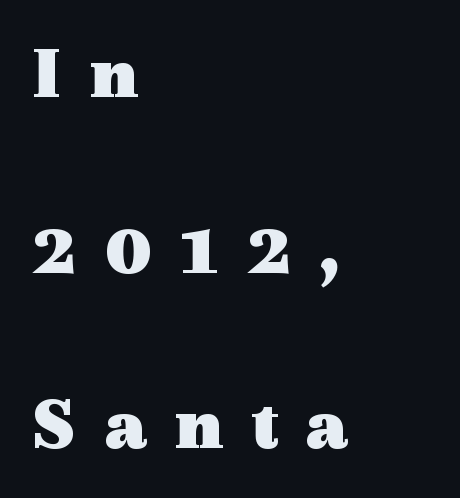
{"serif": "yes", "italic": "no", "bold": "yes", "weight": "heavy", "width": "wide", "x_height": "medium", "monospaced": "no", "underline": "no", "align": "left", "line_spacing": "loose", "line_spacing_ratio": 2.31, "letter_spacing": "wide", "letter_spacing_em": 0.35, "glyph_px": 76}
